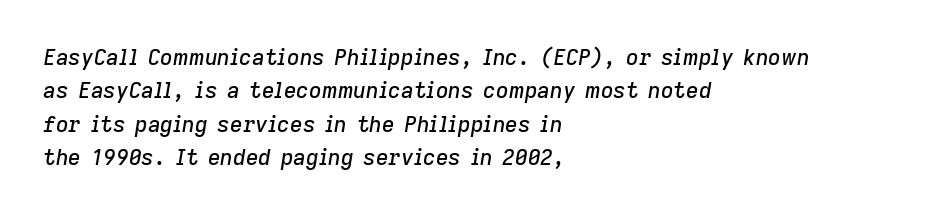
Q: Is the text italic (slanted)? A: Yes, it leans right by about 9 degrees.
Q: Is the text underlined? A: No.
Q: How is the paragraph aligned? A: Left-aligned.
Q: Is the spacing between letters normal or unusually wide? A: Normal.
Q: Is the spacing between lines tight, normal or loose? A: Normal.
